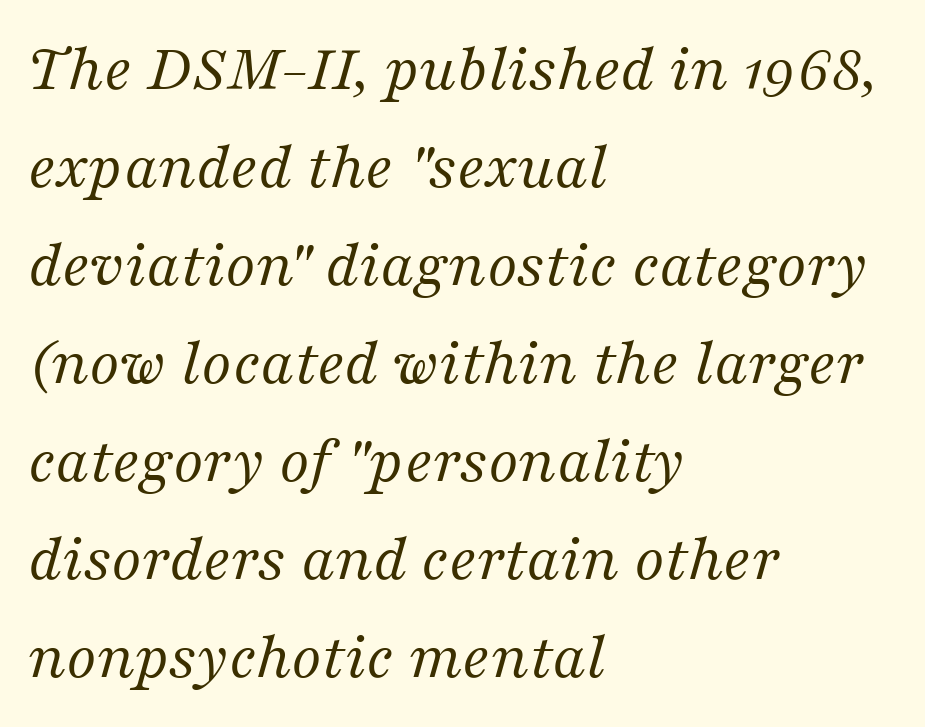
Q: Is the text bold? A: No.
Q: Is the text italic (slanted)? A: Yes, it leans right by about 16 degrees.
Q: Is the typeface a serif or a sans-serif typeface? A: Serif.
Q: Is the text underlined? A: No.
Q: How is the paragraph aligned? A: Left-aligned.
Q: Is the spacing between letters normal or unusually wide? A: Normal.
Q: Is the spacing between lines tight, normal or loose? A: Normal.
Q: Width (condensed, normal, or wide)? A: Normal.
Q: Stroke contrast? A: Medium.
Q: x-height? A: Medium.
Q: Monospaced? A: No.
